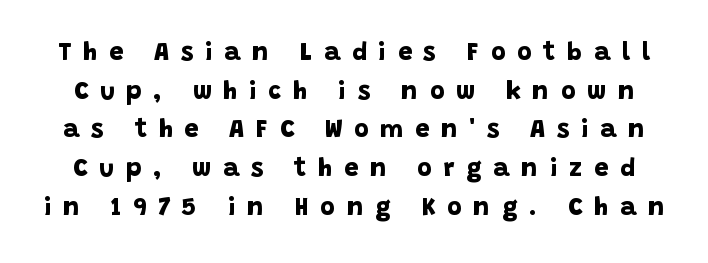
Leading matches the norm, producing a regular column. The strokes are fattened all the way to bold. Does extra space separate the letters? Yes, quite a lot of it. Lines of text with bare space underneath.
